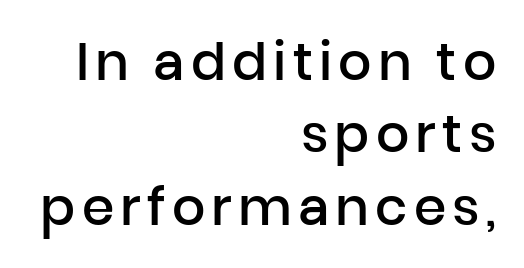
The image shows 52 px semibold sans-serif type, upright; set right-aligned, normal line spacing (1.39x), not underlined; low stroke contrast and a medium x-height.
